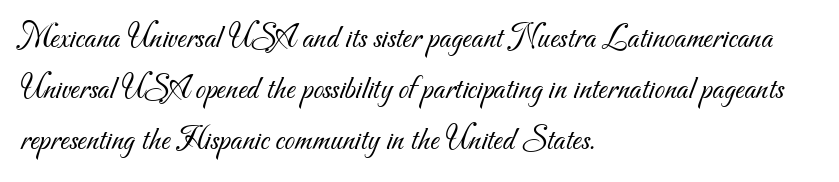
Q: Is the text bold? A: No.
Q: Is the typeface a serif or a sans-serif typeface? A: Sans-serif.
Q: Is the text underlined? A: No.
Q: How is the paragraph aligned? A: Left-aligned.
Q: Is the spacing between letters normal or unusually wide? A: Normal.
Q: Is the spacing between lines tight, normal or loose? A: Normal.
Q: Width (condensed, normal, or wide)? A: Normal.
Q: Stroke contrast? A: Medium.
Q: x-height? A: Small.
Q: Monospaced? A: No.
